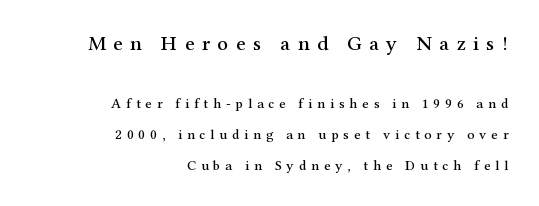
Q: Is the text italic (slanted)? A: No, it is upright.
Q: Is the text underlined? A: No.
Q: How is the paragraph aligned? A: Right-aligned.
Q: Is the spacing between letters normal or unusually wide? A: Unusually wide.
Q: Is the spacing between lines tight, normal or loose? A: Loose.
Q: Which block of text is set in a larger size, the first (top) or the second (bottom)? A: The first (top) one.
